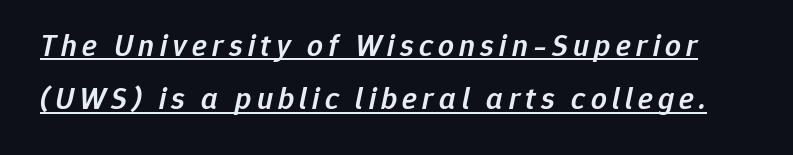
{"italic": "yes", "lean": "right", "slant_degrees": 12, "bold": "semi", "weight": "semibold", "width": "normal", "stroke_contrast": "low", "x_height": "medium", "monospaced": "no", "underline": "yes", "line_spacing_ratio": 1.72, "glyph_px": 31}
